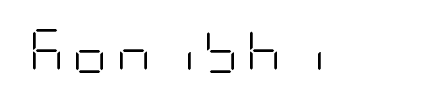
Only glyphs here, with clear space below each row. Posture: upright roman. Check where the strokes stop: nothing finishes them off — pure sans. The face looks like a standard text weight, possibly lighter.
